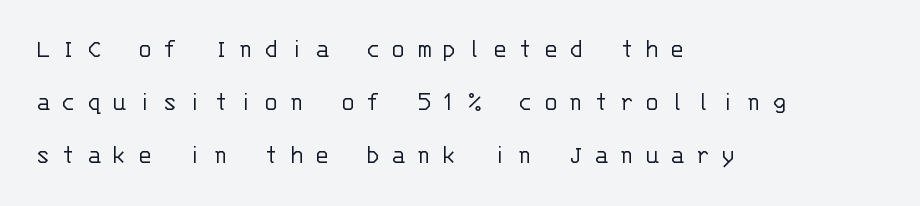
The face used here is rendered with a markedly widened letterfit. Lines of text with bare space underneath. The font sits on the lighter half of the weight spectrum, regular included. Nope, not italic — everything's standing straight.
